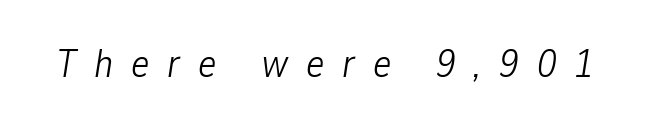
The image shows 39 px light, condensed type, italic (leaning right); set unusually wide letter spacing (+0.46 em), not underlined; low stroke contrast and a medium x-height.
